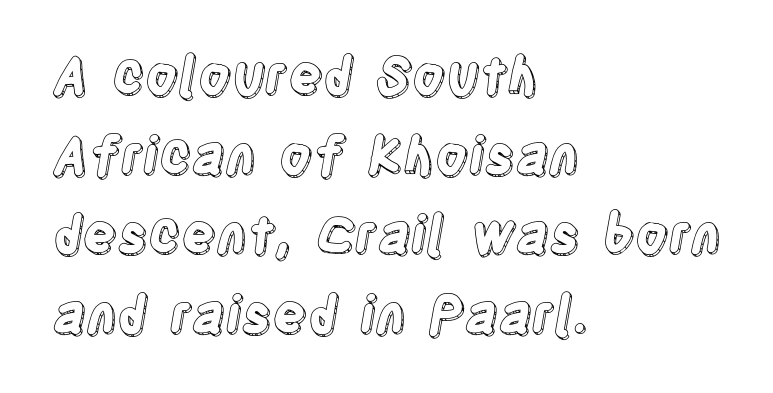
The image shows 51 px condensed type; set left-aligned, normal line spacing (1.56x), normal letter spacing, not underlined; a large x-height.
